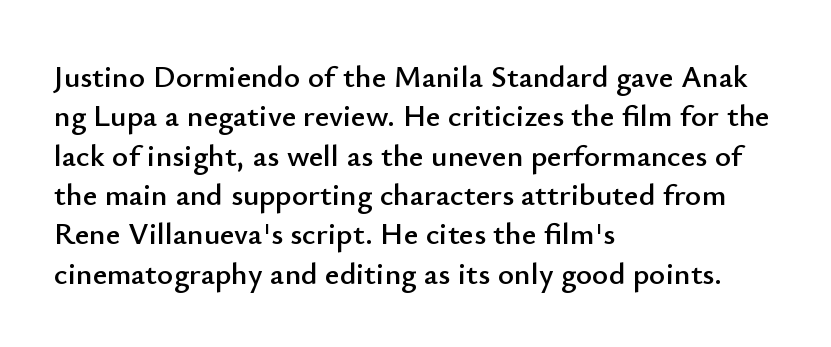
The designer left line spacing at the default. A bare baseline throughout the passage. The axis of the letterforms is exactly vertical. Each letter keeps its own natural width here, so spacing adapts to shape. The ragged edge is on the right, which tells us the setting is flush left. The tracking reads as untouched default to a designer's eye.
